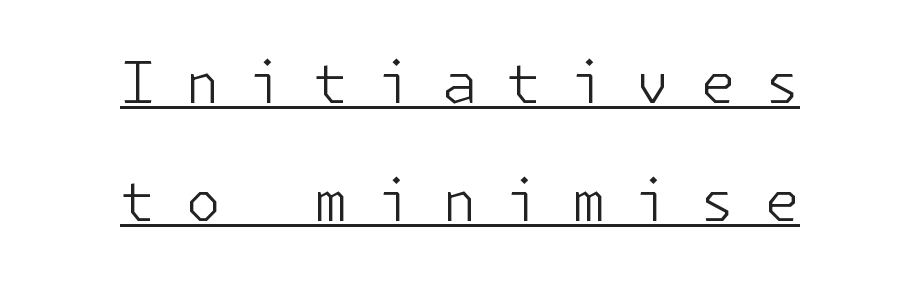
Type style note: lacks serifs. The vertical gap from one line to the next is large. The weight tops out at a normal text grade. Decoration check: the copy is underlined. Characters follow at a spacing far wider than the type designer built in. Neither beginnings nor endings align; midpoints do.
